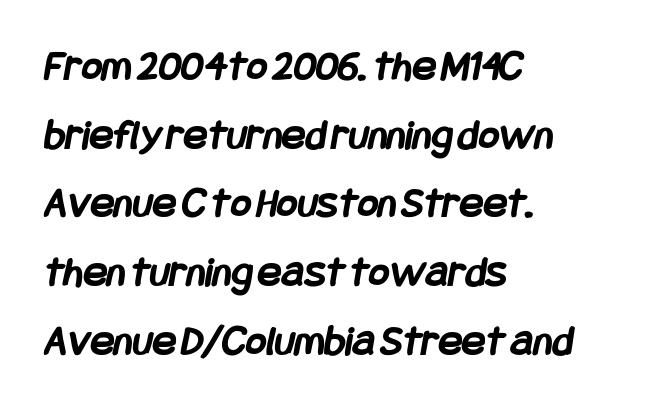
How heavy is the stroke? Heavy — this is a bold. In terms of letterspacing, this is plain default setting. The strip under each line holds only bare page. Letterform terminals end flat and unadorned throughout the passage. The lines sit at an ordinary, default distance from one another.
